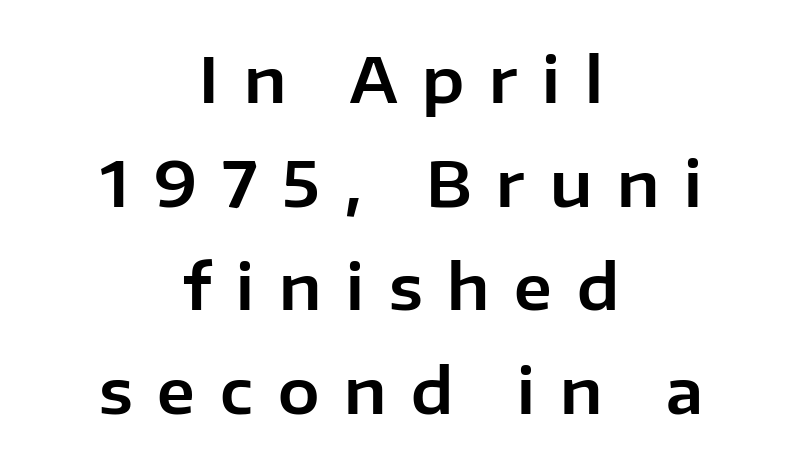
The image shows 62 px sans-serif type, upright; set centered, normal line spacing (1.67x), unusually wide letter spacing (+0.4 em), not underlined; low stroke contrast and a medium x-height.
